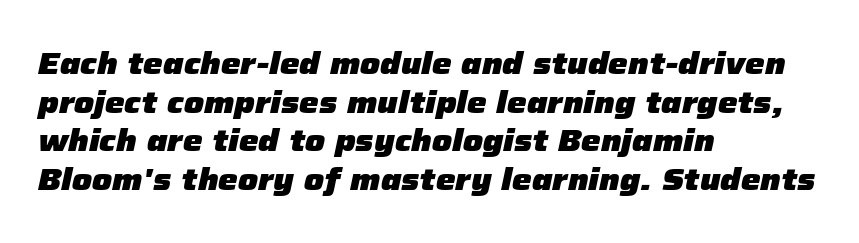
The image shows 31 px heavy type, italic (leaning right); set left-aligned, normal line spacing (1.25x), normal letter spacing, not underlined; low stroke contrast and a medium x-height.
